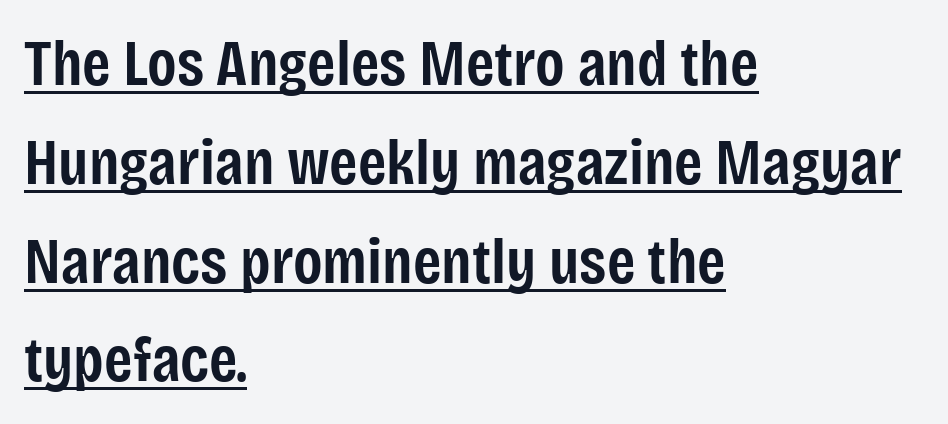
Q: Is the text bold? A: Semi-bold.
Q: Is the text italic (slanted)? A: No, it is upright.
Q: Is the typeface a serif or a sans-serif typeface? A: Sans-serif.
Q: Is the text underlined? A: Yes.
Q: How is the paragraph aligned? A: Left-aligned.
Q: Is the spacing between letters normal or unusually wide? A: Normal.
Q: Is the spacing between lines tight, normal or loose? A: Normal.
Q: Width (condensed, normal, or wide)? A: Condensed.
Q: Stroke contrast? A: Low.
Q: x-height? A: Large.
Q: Monospaced? A: No.
